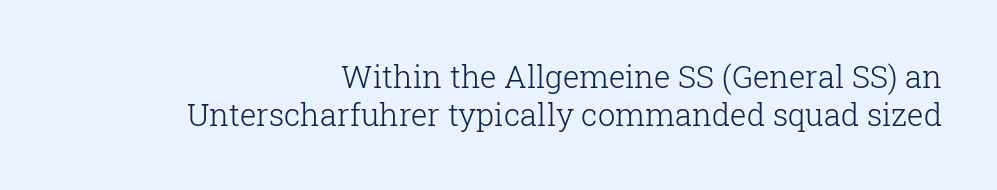
{"serif": "yes", "italic": "no", "bold": "no", "weight": "light", "width": "normal", "stroke_contrast": "low", "x_height": "medium", "monospaced": "no", "underline": "no", "align": "right", "line_spacing_ratio": 1.21, "letter_spacing": "normal", "letter_spacing_em": 0.0, "glyph_px": 31}
